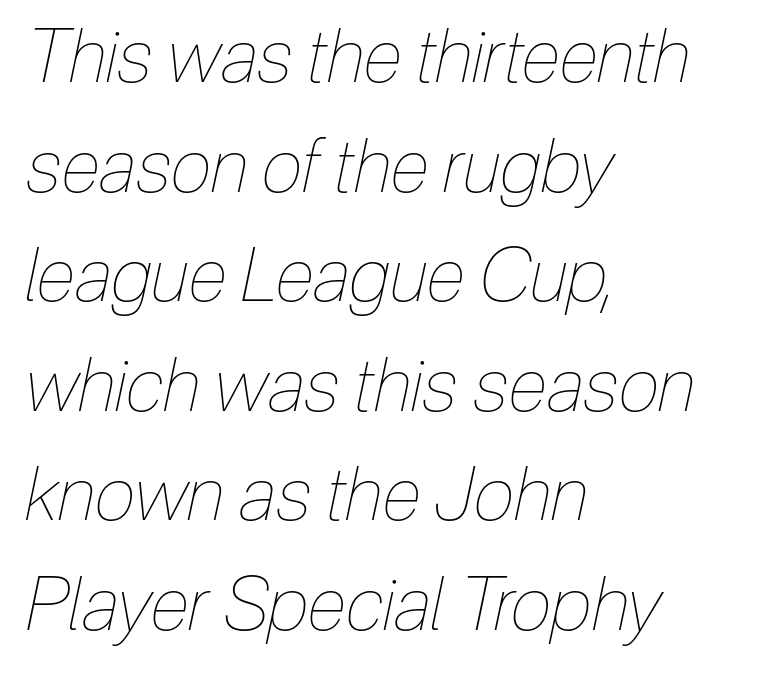
{"italic": "yes", "lean": "right", "slant_degrees": 12, "bold": "no", "weight": "thin", "width": "condensed", "stroke_contrast": "low", "x_height": "medium", "monospaced": "no", "underline": "no", "align": "left", "line_spacing": "normal", "line_spacing_ratio": 1.48, "letter_spacing": "normal", "letter_spacing_em": 0.0, "glyph_px": 74}
